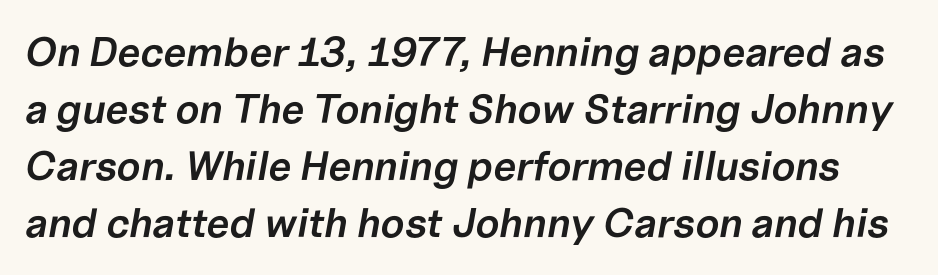
The image shows 41 px semibold type, italic (leaning right); set normal line spacing (1.39x), normal letter spacing, not underlined; low stroke contrast and a medium x-height.
